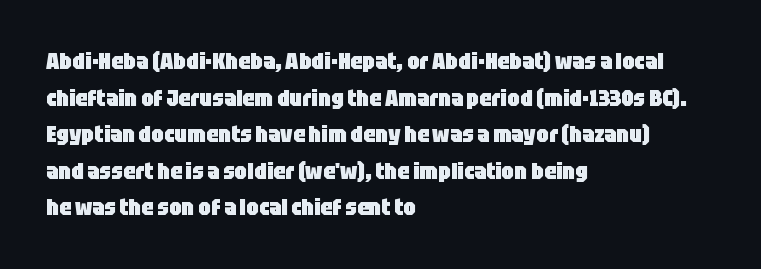
Q: Is the text bold? A: Yes.
Q: Is the text italic (slanted)? A: No, it is upright.
Q: Is the text underlined? A: No.
Q: How is the paragraph aligned? A: Left-aligned.
Q: Is the spacing between letters normal or unusually wide? A: Normal.
Q: Is the spacing between lines tight, normal or loose? A: Normal.
